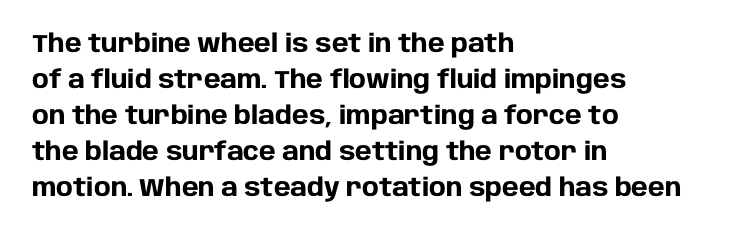
Q: Is the text bold? A: Yes.
Q: Is the text italic (slanted)? A: No, it is upright.
Q: Is the text underlined? A: No.
Q: How is the paragraph aligned? A: Left-aligned.
Q: Is the spacing between letters normal or unusually wide? A: Normal.
Q: Is the spacing between lines tight, normal or loose? A: Normal.
